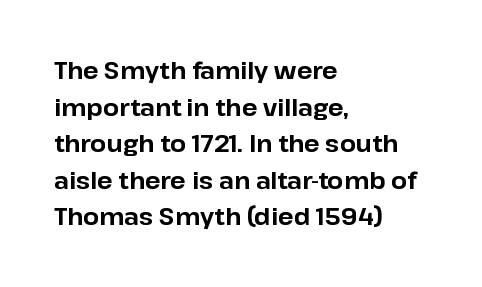
{"italic": "no", "bold": "yes", "underline": "no", "align": "left", "line_spacing": "normal", "line_spacing_ratio": 1.59, "letter_spacing": "normal", "letter_spacing_em": 0.0, "glyph_px": 23}
